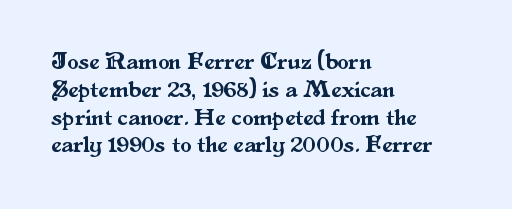
Here the glyphs are tracked normally, forming tight word shapes. The specimen omits any rule beneath the text block's lines. Vertical strokes here are truly vertical. The lines in this sample share a left origin and differ only in where they stop.
